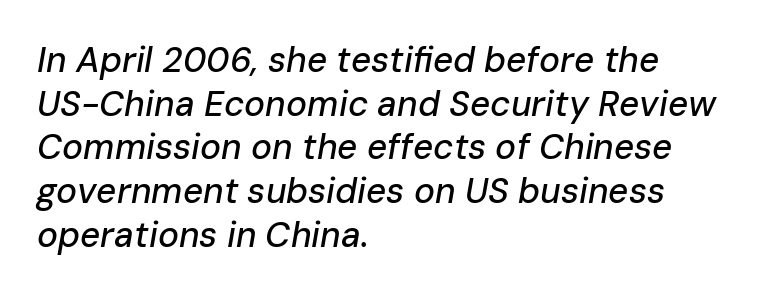
Q: Is the text italic (slanted)? A: Yes, it leans right by about 10 degrees.
Q: Is the text underlined? A: No.
Q: How is the paragraph aligned? A: Left-aligned.
Q: Is the spacing between letters normal or unusually wide? A: Normal.
Q: Is the spacing between lines tight, normal or loose? A: Normal.
Q: Width (condensed, normal, or wide)? A: Normal.
Q: Stroke contrast? A: Low.
Q: x-height? A: Medium.
Q: Monospaced? A: No.
